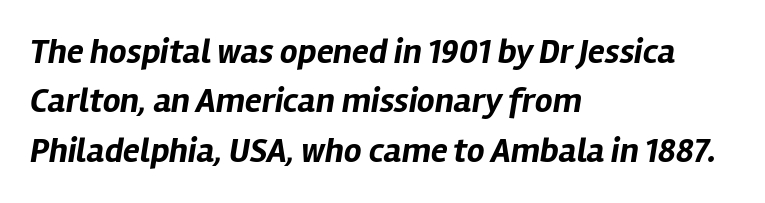
Q: Is the text bold? A: Yes.
Q: Is the text italic (slanted)? A: Yes, it leans right by about 12 degrees.
Q: Is the text underlined? A: No.
Q: How is the paragraph aligned? A: Left-aligned.
Q: Is the spacing between letters normal or unusually wide? A: Normal.
Q: Is the spacing between lines tight, normal or loose? A: Normal.
Q: Width (condensed, normal, or wide)? A: Normal.
Q: Stroke contrast? A: Low.
Q: x-height? A: Medium.
Q: Monospaced? A: No.
